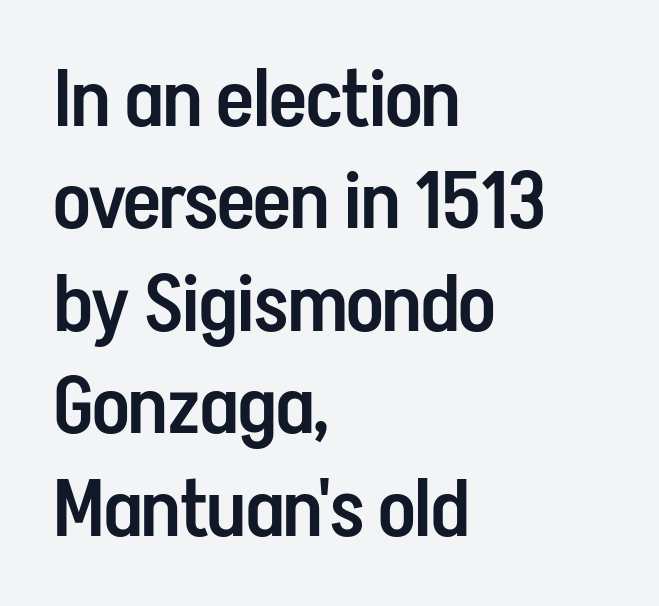
{"serif": "no", "italic": "no", "bold": "semi", "weight": "semibold", "width": "condensed", "stroke_contrast": "low", "x_height": "medium", "monospaced": "no", "underline": "no", "align": "left", "line_spacing": "normal", "line_spacing_ratio": 1.28, "letter_spacing": "normal", "letter_spacing_em": 0.0, "glyph_px": 80}
